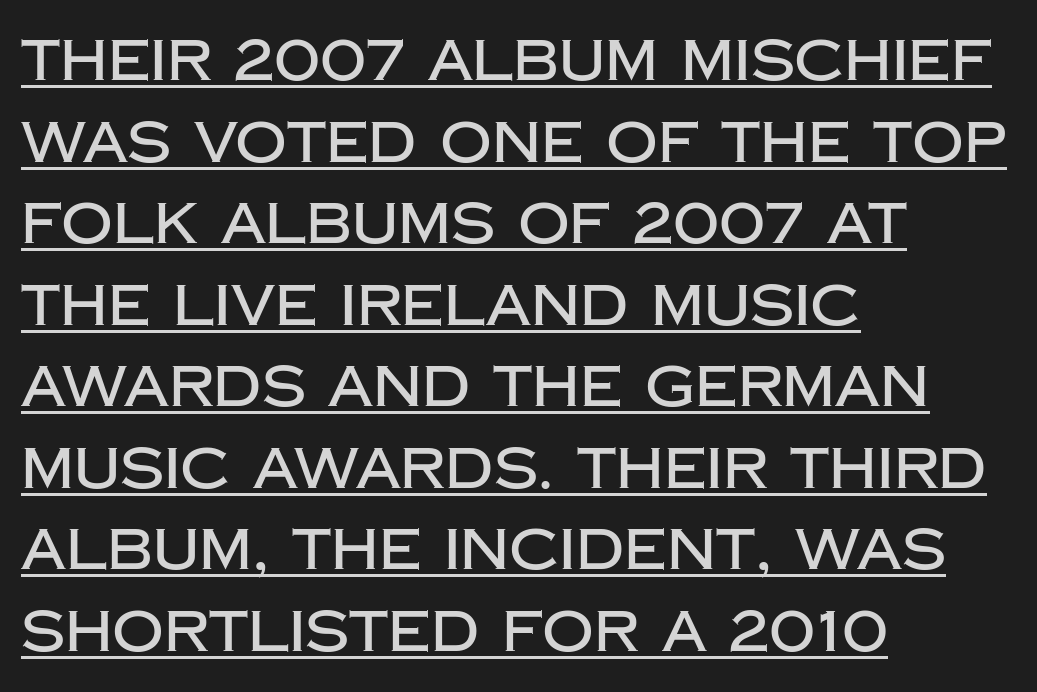
Q: Is the text italic (slanted)? A: No, it is upright.
Q: Is the typeface a serif or a sans-serif typeface? A: Sans-serif.
Q: Is the text underlined? A: Yes.
Q: How is the paragraph aligned? A: Left-aligned.
Q: Is the spacing between letters normal or unusually wide? A: Normal.
Q: Is the spacing between lines tight, normal or loose? A: Normal.
Q: Width (condensed, normal, or wide)? A: Normal.
Q: Stroke contrast? A: Low.
Q: x-height? A: Large.
Q: Monospaced? A: No.
